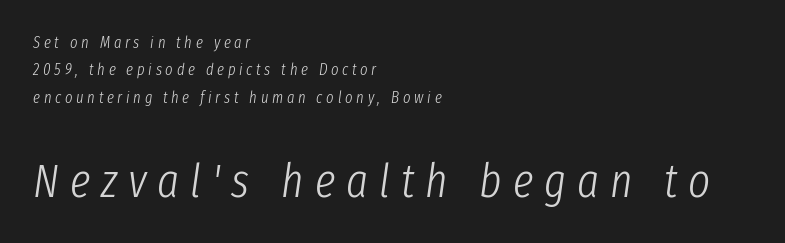
The letterforms sit at book weight or below. Is the letter spacing exaggerated? Yes — the characters are pushed far apart. Compared with ordinary roman type, these characters are visibly tilted. Bigger letters appear in the bottom chunk; the top chunk is reduced. Underlining? Definitely not there.
